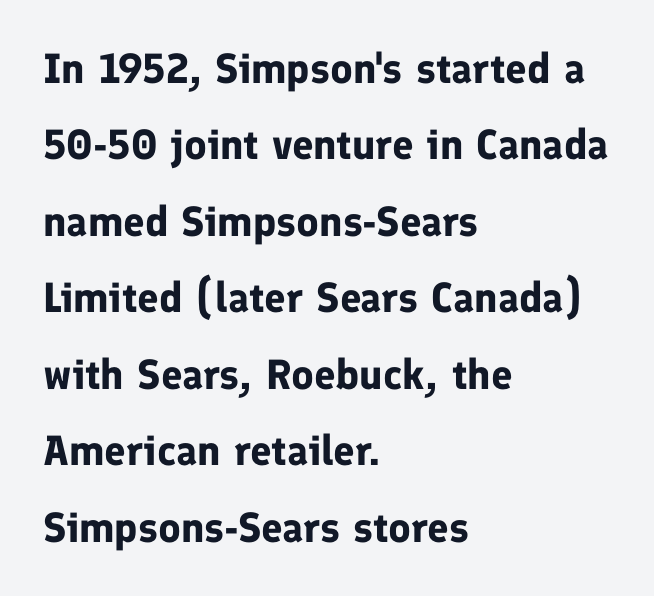
The image shows 42 px bold sans-serif type, upright; set left-aligned, line spacing 1.82x, normal letter spacing, not underlined; low stroke contrast and a medium x-height.
